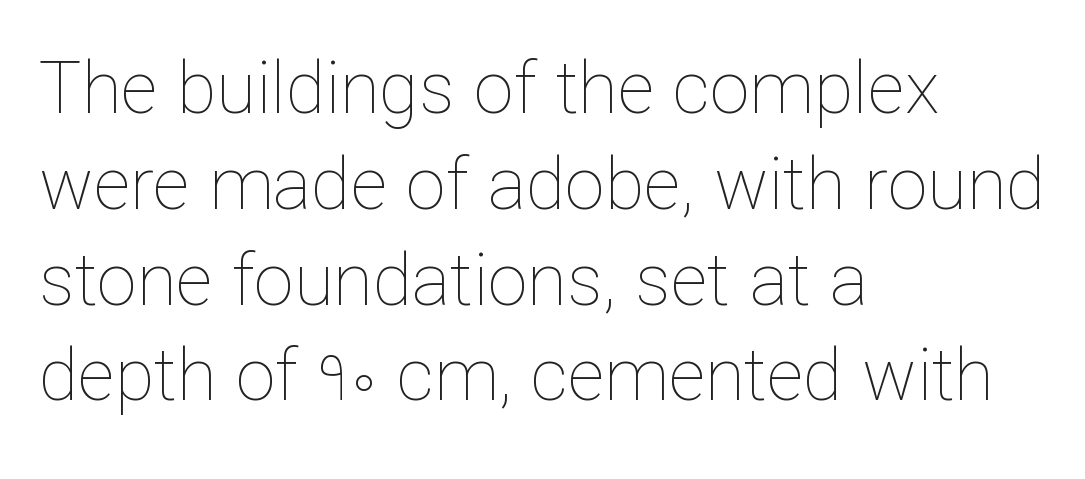
The image shows 72 px thin type, upright; set left-aligned, normal line spacing (1.33x), normal letter spacing, not underlined; low stroke contrast and a medium x-height.
